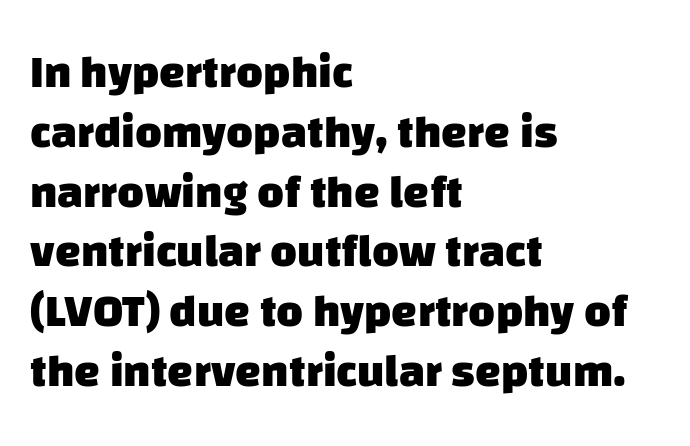
Q: Is the text bold? A: Yes.
Q: Is the typeface a serif or a sans-serif typeface? A: Sans-serif.
Q: Is the text underlined? A: No.
Q: How is the paragraph aligned? A: Left-aligned.
Q: Is the spacing between letters normal or unusually wide? A: Normal.
Q: Is the spacing between lines tight, normal or loose? A: Normal.
Q: Width (condensed, normal, or wide)? A: Normal.
Q: Stroke contrast? A: Low.
Q: x-height? A: Large.
Q: Monospaced? A: No.
